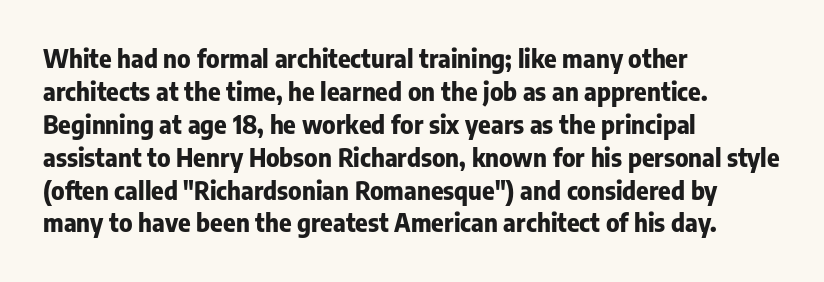
The tracking reads as untouched default to a designer's eye. Check the space under the baseline: it is left empty. The letters stand straight up with perfectly vertical stems. Each line starts at the same left margin while the right side varies. Weight check: bold — yes, fully. These lines sit exactly where default settings would place them.
